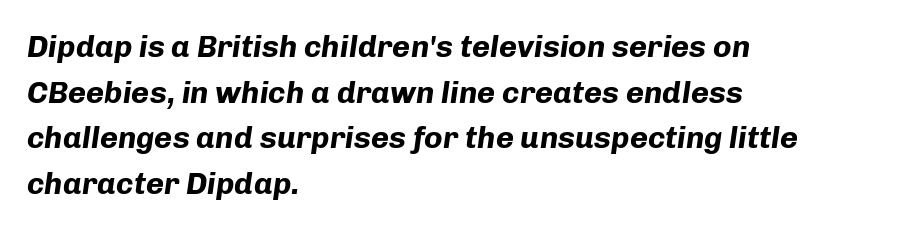
Successive baselines arrive at the customary interval. Summary of weight: heavy, a full bold. Reading down the block, your eye returns to a fixed left position each line. Does the lettering tilt? It does — this is italic. Nobody drew a line under any word here.
